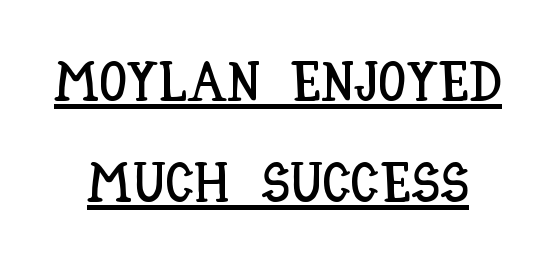
The image shows 55 px condensed type, upright; set line spacing 1.84x, normal letter spacing, underlined; low stroke contrast and a large x-height.
